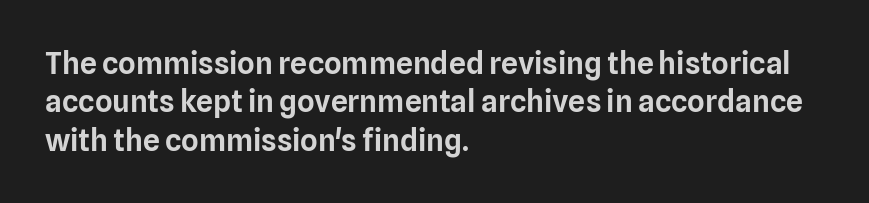
{"serif": "no", "italic": "no", "width": "normal", "stroke_contrast": "low", "x_height": "medium", "monospaced": "no", "underline": "no", "align": "left", "line_spacing": "normal", "line_spacing_ratio": 1.28, "letter_spacing": "normal", "letter_spacing_em": 0.0, "glyph_px": 30}
